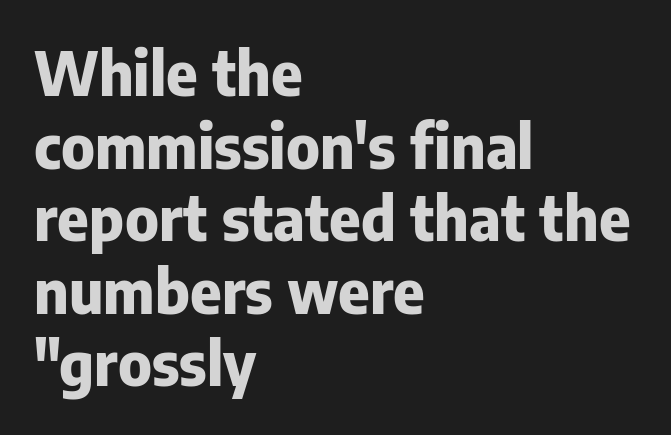
{"serif": "no", "italic": "no", "bold": "yes", "weight": "heavy", "width": "normal", "stroke_contrast": "low", "x_height": "medium", "monospaced": "no", "underline": "no", "align": "left", "line_spacing_ratio": 1.21, "letter_spacing": "normal", "letter_spacing_em": 0.0, "glyph_px": 60}
